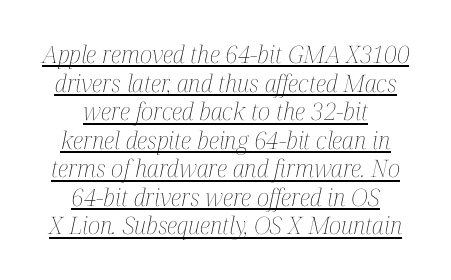
{"italic": "yes", "lean": "right", "slant_degrees": 12, "bold": "no", "underline": "yes", "align": "center", "line_spacing_ratio": 1.19, "letter_spacing": "normal", "letter_spacing_em": 0.0, "glyph_px": 24}
